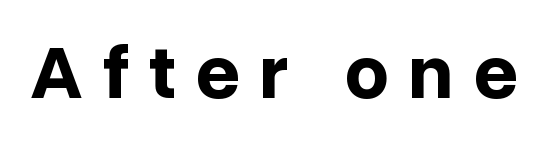
{"serif": "no", "italic": "no", "bold": "yes", "weight": "bold", "width": "normal", "stroke_contrast": "low", "x_height": "medium", "monospaced": "no", "underline": "no", "letter_spacing": "wide", "letter_spacing_em": 0.25, "glyph_px": 78}
